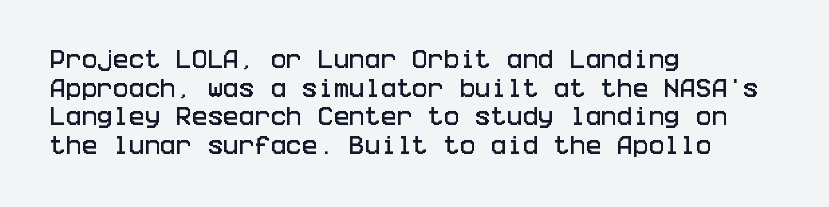
The rendering keeps characters at their native spacing. Does the lettering tilt? It doesn't — this is upright. Descender tails drop into unmarked territory. The lines sit at an ordinary, default distance from one another. One-word summary of the alignment: left.
